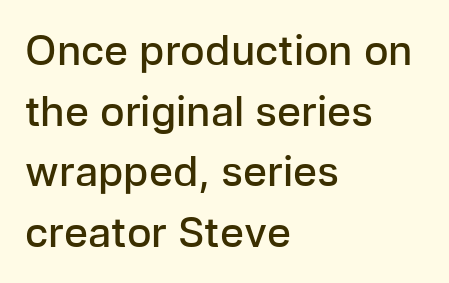
{"serif": "no", "italic": "no", "bold": "semi", "weight": "semibold", "width": "normal", "stroke_contrast": "low", "x_height": "medium", "monospaced": "no", "underline": "no", "align": "left", "line_spacing": "normal", "line_spacing_ratio": 1.48, "letter_spacing": "normal", "letter_spacing_em": 0.0, "glyph_px": 41}
